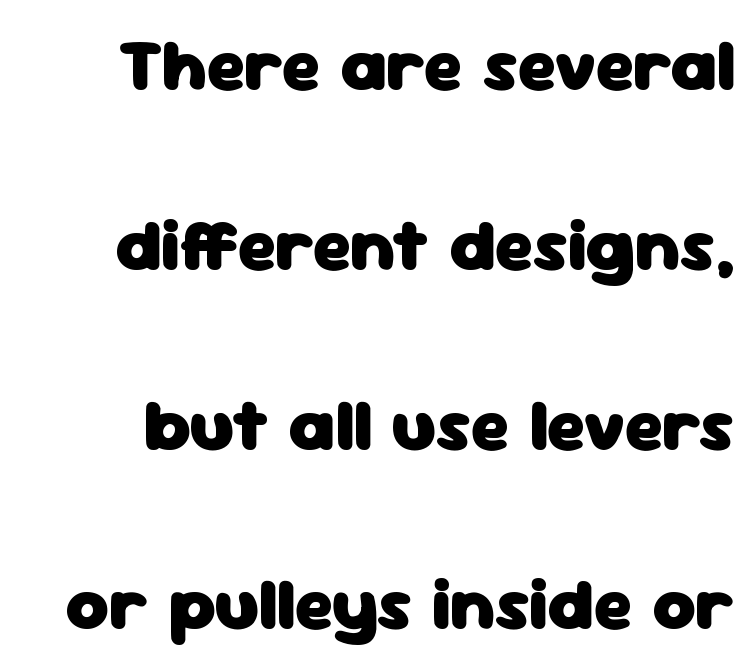
Q: Is the text bold? A: Yes.
Q: Is the text italic (slanted)? A: No, it is upright.
Q: Is the typeface a serif or a sans-serif typeface? A: Sans-serif.
Q: Is the text underlined? A: No.
Q: Is the spacing between letters normal or unusually wide? A: Normal.
Q: Is the spacing between lines tight, normal or loose? A: Loose.
Q: Width (condensed, normal, or wide)? A: Normal.
Q: Stroke contrast? A: Low.
Q: x-height? A: Medium.
Q: Monospaced? A: No.
